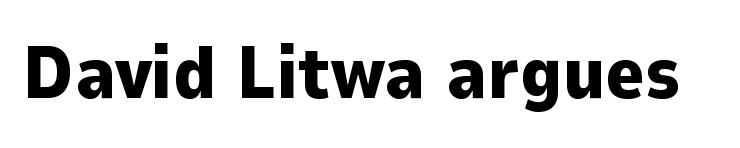
Q: Is the text bold? A: Yes.
Q: Is the text italic (slanted)? A: No, it is upright.
Q: Is the typeface a serif or a sans-serif typeface? A: Sans-serif.
Q: Is the text underlined? A: No.
Q: Is the spacing between letters normal or unusually wide? A: Normal.
Q: Width (condensed, normal, or wide)? A: Normal.
Q: Stroke contrast? A: Low.
Q: x-height? A: Medium.
Q: Monospaced? A: No.
